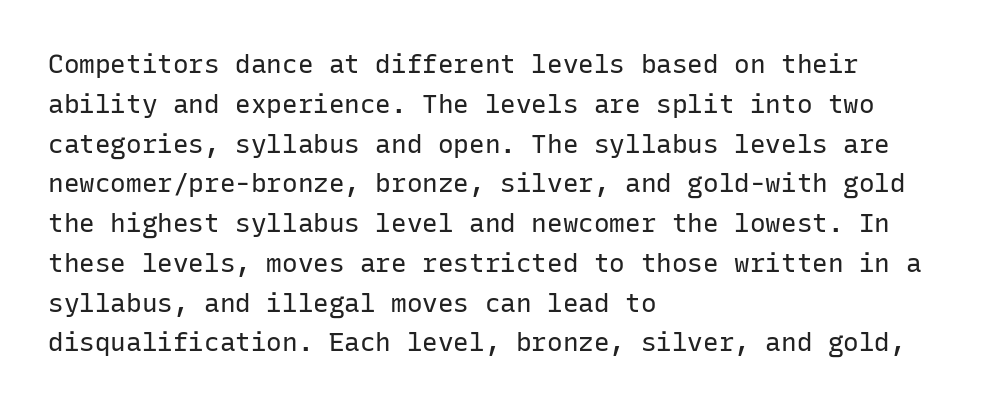
{"italic": "no", "bold": "no", "underline": "no", "align": "left", "line_spacing": "normal", "line_spacing_ratio": 1.53, "letter_spacing": "normal", "letter_spacing_em": 0.0, "glyph_px": 26}
